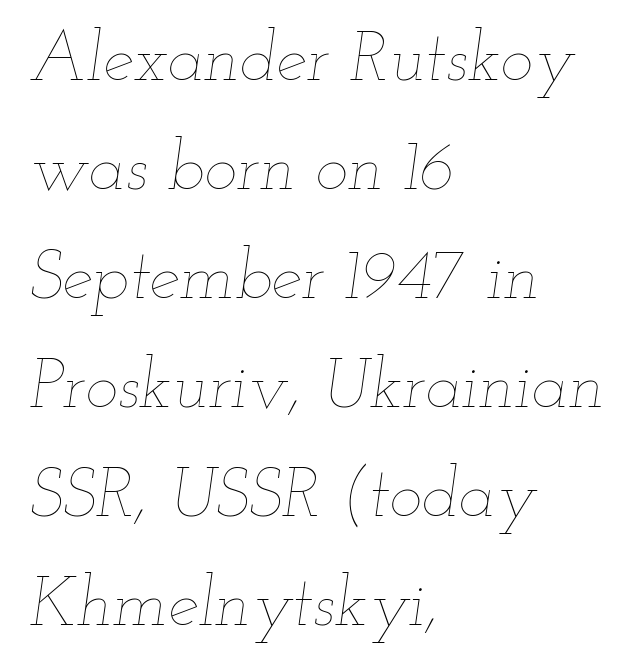
Q: Is the text bold? A: No.
Q: Is the text italic (slanted)? A: Yes, it leans right by about 12 degrees.
Q: Is the text underlined? A: No.
Q: How is the paragraph aligned? A: Left-aligned.
Q: Is the spacing between letters normal or unusually wide? A: Normal.
Q: Is the spacing between lines tight, normal or loose? A: Normal.
Q: Width (condensed, normal, or wide)? A: Wide.
Q: Stroke contrast? A: Low.
Q: x-height? A: Small.
Q: Monospaced? A: No.
